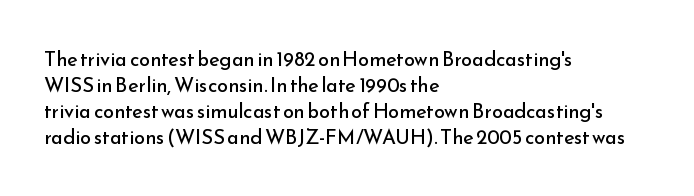
{"italic": "no", "bold": "no", "underline": "no", "align": "left", "line_spacing": "normal", "line_spacing_ratio": 1.3, "letter_spacing": "normal", "letter_spacing_em": 0.0, "glyph_px": 20}
